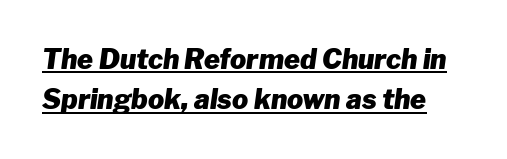
This is underlined copy, the kind a proofreader might mark for attention. The rows are spaced the way most documents space them. Slant detected: the letters are inclined. Words appear dense and cohesive because spacing is normal. Emphasis by weight is at full strength: bold.
